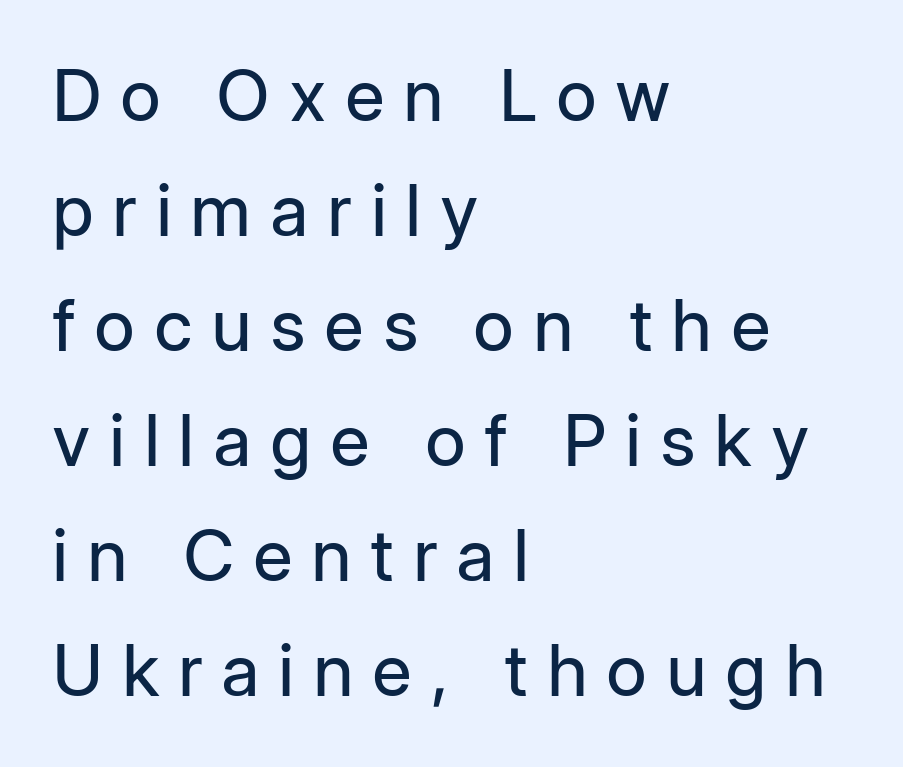
{"serif": "no", "italic": "no", "bold": "no", "weight": "regular", "width": "normal", "stroke_contrast": "low", "x_height": "medium", "monospaced": "no", "underline": "no", "align": "left", "line_spacing": "normal", "line_spacing_ratio": 1.62, "letter_spacing": "wide", "letter_spacing_em": 0.26, "glyph_px": 71}
